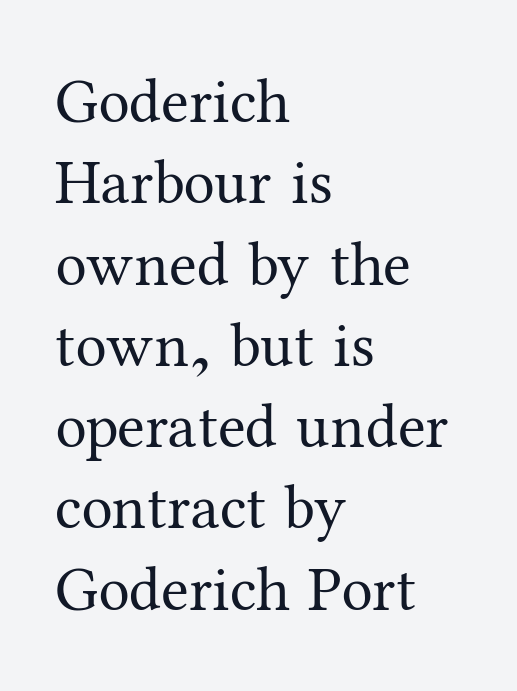
The lettering stays uniformly vertical, giving the passage a roman look. This is not heavy type; no bold has been used. Is the block centered? No — it sits flush against the left margin. Think of a printed novel: that variable character pitch is what you see here.
